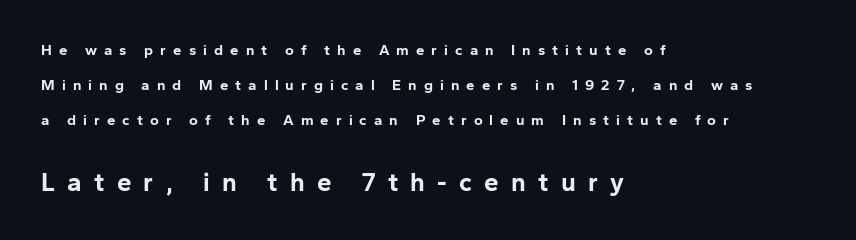
Q: Is the text bold? A: Yes.
Q: Is the text italic (slanted)? A: No, it is upright.
Q: Is the text underlined? A: No.
Q: How is the paragraph aligned? A: Left-aligned.
Q: Is the spacing between letters normal or unusually wide? A: Unusually wide.
Q: Is the spacing between lines tight, normal or loose? A: Loose.
Q: Which block of text is set in a larger size, the first (top) or the second (bottom)? A: The second (bottom) one.
